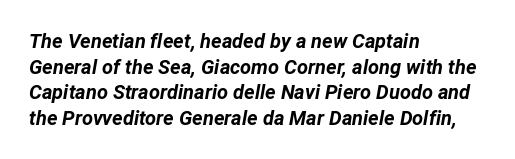
Any mark beneath the type? The region is blank. The axis of the letterforms is tilted away from vertical. Default kerning and tracking; the words read as compact shapes. Evenly set lines give the paragraph a standard silhouette. A dark, heavy texture on the line: the type is bold. Visually the block forms a straight wall on the left and a jagged coastline on the right.
